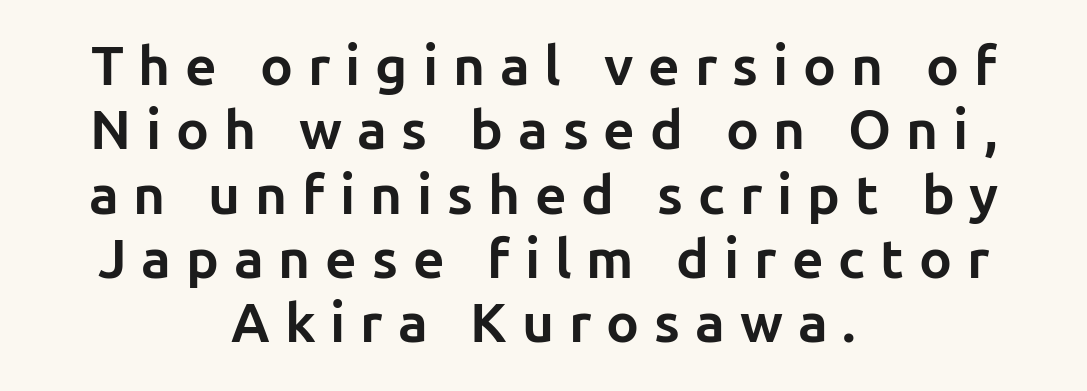
{"serif": "no", "italic": "no", "bold": "yes", "weight": "bold", "width": "normal", "stroke_contrast": "low", "x_height": "medium", "monospaced": "no", "underline": "no", "align": "center", "line_spacing_ratio": 1.17, "letter_spacing": "wide", "letter_spacing_em": 0.27, "glyph_px": 55}
